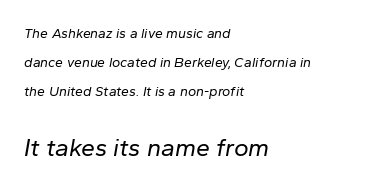
The weight would be labelled regular, book, light, or lighter still. Loosely led — the rows are spread out. Slanted lettering throughout. In this sample the second text group is rendered at the bigger scale.
